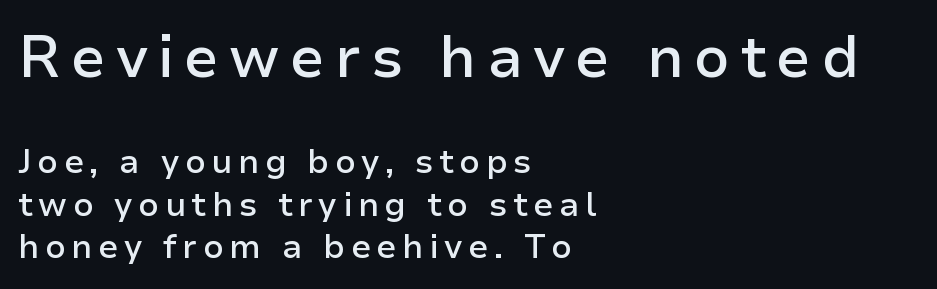
Q: Is the text bold? A: Semi-bold.
Q: Is the text italic (slanted)? A: No, it is upright.
Q: Is the typeface a serif or a sans-serif typeface? A: Sans-serif.
Q: Is the text underlined? A: No.
Q: How is the paragraph aligned? A: Left-aligned.
Q: Is the spacing between lines tight, normal or loose? A: Normal.
Q: Which block of text is set in a larger size, the first (top) or the second (bottom)? A: The first (top) one.
Q: Width (condensed, normal, or wide)? A: Normal.
Q: Stroke contrast? A: Low.
Q: x-height? A: Medium.
Q: Monospaced? A: No.
